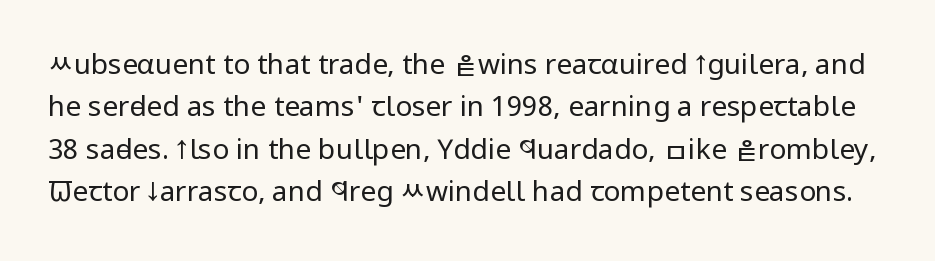
Q: Is the text bold? A: No.
Q: Is the text italic (slanted)? A: No, it is upright.
Q: Is the typeface a serif or a sans-serif typeface? A: Sans-serif.
Q: Is the text underlined? A: No.
Q: Is the spacing between letters normal or unusually wide? A: Normal.
Q: Is the spacing between lines tight, normal or loose? A: Normal.
Q: Width (condensed, normal, or wide)? A: Condensed.
Q: Stroke contrast? A: Low.
Q: x-height? A: Large.
Q: Monospaced? A: No.
